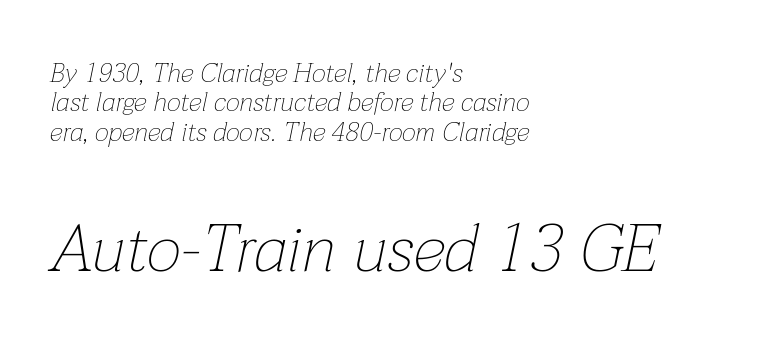
The letters are slanted; this is an italic face. A student would notice the bottom passage is typeset larger than what precedes it. The lines are packed closely together with very little leading. A classic flush-left, rag-right setting is used for this passage.
